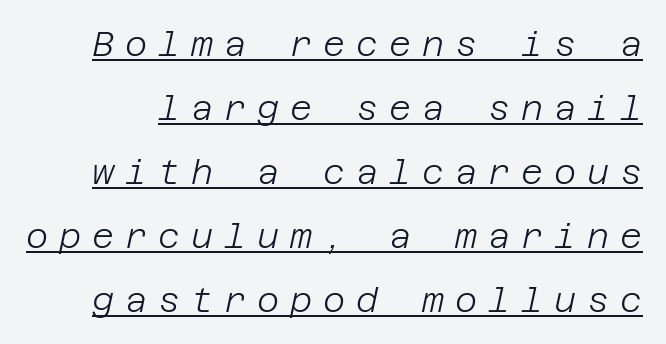
The strokes are not fattened; the text isn't bold. Has an underline been added? It has. Look at the tracking — it's clearly loosened, letters drifting apart. The typography opts for an oblique posture over an upright one.
